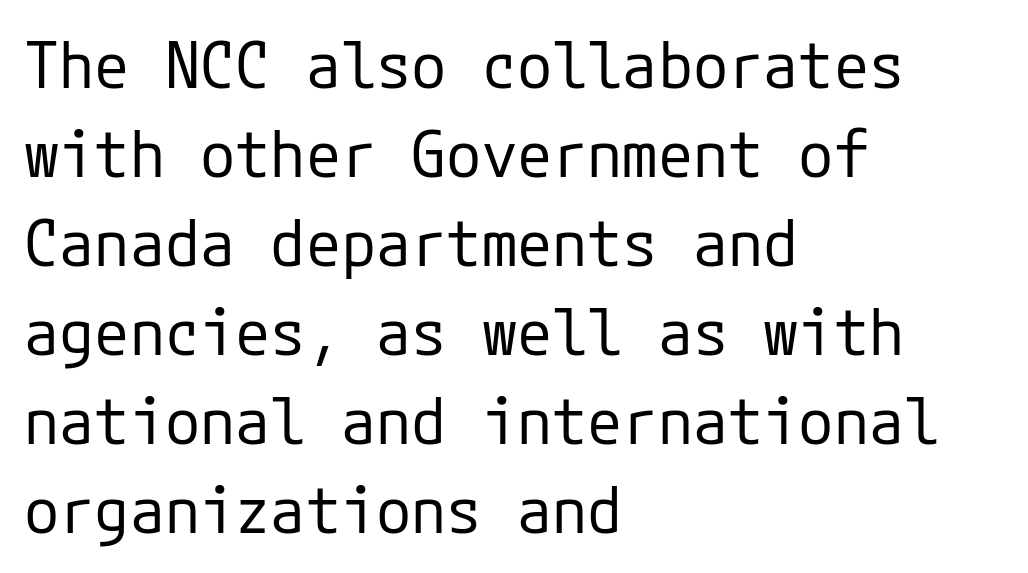
The image shows 64 px regular-weight sans-serif type, upright; set left-aligned, normal line spacing (1.39x), normal letter spacing, not underlined; low stroke contrast and a medium x-height.
